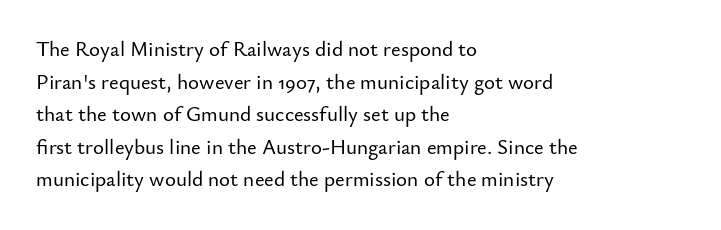
The image shows 21 px text type, upright; set left-aligned, normal line spacing (1.55x), normal letter spacing, not underlined.
